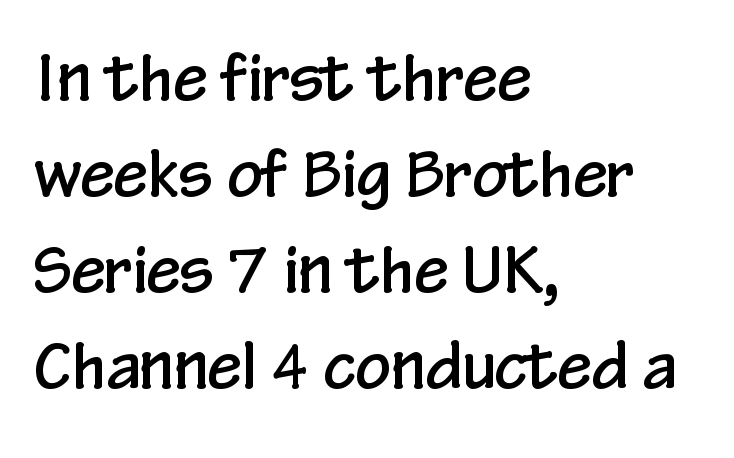
Q: Is the text italic (slanted)? A: No, it is upright.
Q: Is the typeface a serif or a sans-serif typeface? A: Sans-serif.
Q: Is the text underlined? A: No.
Q: How is the paragraph aligned? A: Left-aligned.
Q: Is the spacing between letters normal or unusually wide? A: Normal.
Q: Is the spacing between lines tight, normal or loose? A: Normal.
Q: Width (condensed, normal, or wide)? A: Condensed.
Q: Stroke contrast? A: Low.
Q: x-height? A: Medium.
Q: Monospaced? A: No.
